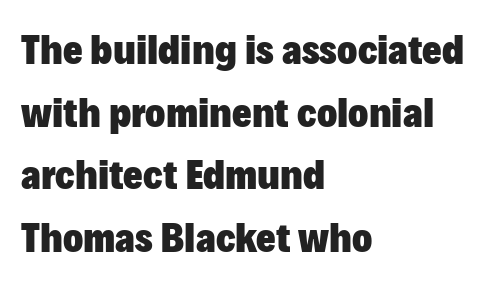
The image shows 42 px heavy sans-serif type, upright; set left-aligned, normal line spacing (1.49x), normal letter spacing, not underlined; low stroke contrast and a medium x-height.
